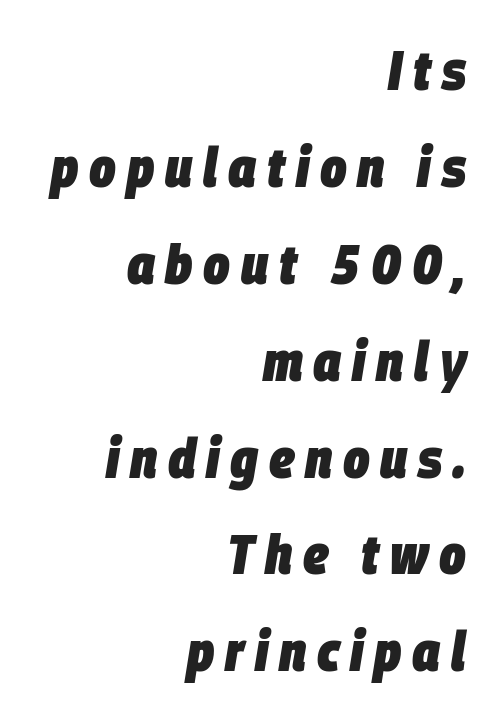
The image shows 56 px heavy, condensed type, italic (leaning right); set right-aligned, line spacing 1.73x, not underlined; low stroke contrast and a large x-height.
